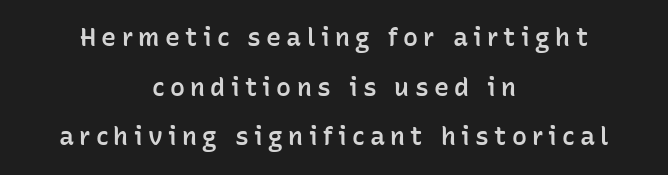
The image shows 25 px text type, upright; set centered, loose line spacing (1.99x), unusually wide letter spacing (+0.21 em), not underlined.
